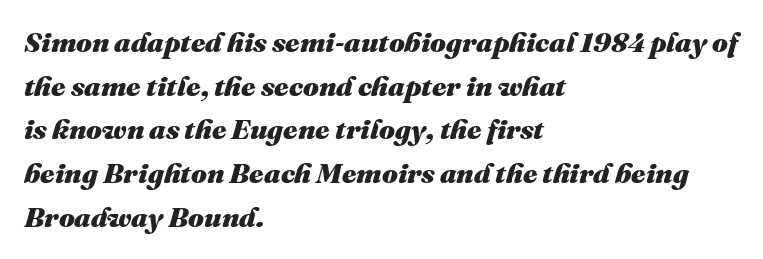
Q: Is the text bold? A: Yes.
Q: Is the text italic (slanted)? A: Yes, it leans right by about 16 degrees.
Q: Is the text underlined? A: No.
Q: How is the paragraph aligned? A: Left-aligned.
Q: Is the spacing between letters normal or unusually wide? A: Normal.
Q: Is the spacing between lines tight, normal or loose? A: Normal.
Q: Width (condensed, normal, or wide)? A: Normal.
Q: Stroke contrast? A: Medium.
Q: x-height? A: Medium.
Q: Monospaced? A: No.
